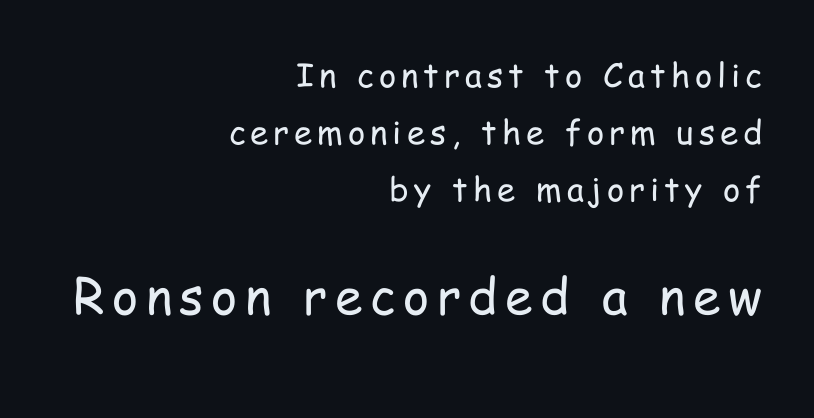
{"serif": "no", "italic": "no", "bold": "no", "weight": "regular", "width": "condensed", "stroke_contrast": "low", "x_height": "medium", "monospaced": "no", "underline": "no", "align": "right", "line_spacing_ratio": 1.72, "larger_block": "second", "size_ratio": 1.52, "glyph_px": 50}
